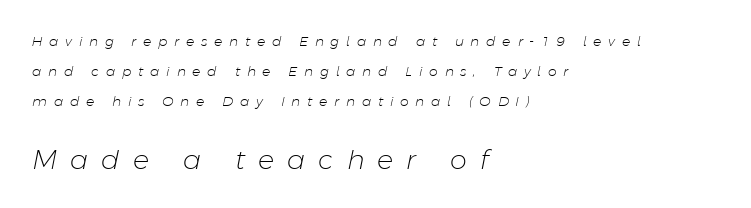
The image shows 27 px text type, italic (leaning right); set left-aligned, loose line spacing (2.14x), unusually wide letter spacing (+0.48 em), not underlined; the second (bottom) block is 1.93x larger.
